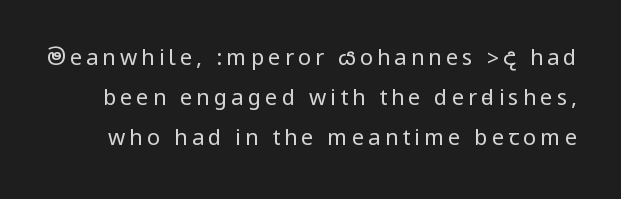
{"italic": "no", "bold": "no", "underline": "no", "line_spacing_ratio": 1.82, "glyph_px": 22}
